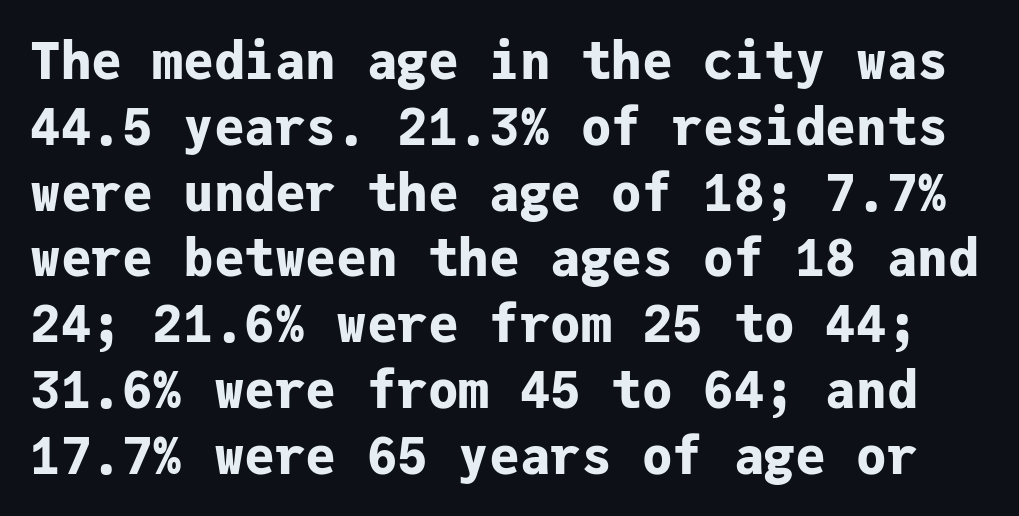
Q: Is the text bold? A: Yes.
Q: Is the text italic (slanted)? A: No, it is upright.
Q: Is the typeface a serif or a sans-serif typeface? A: Sans-serif.
Q: Is the text underlined? A: No.
Q: Is the spacing between letters normal or unusually wide? A: Normal.
Q: Is the spacing between lines tight, normal or loose? A: Normal.
Q: Width (condensed, normal, or wide)? A: Normal.
Q: Stroke contrast? A: Low.
Q: x-height? A: Medium.
Q: Monospaced? A: Yes.
